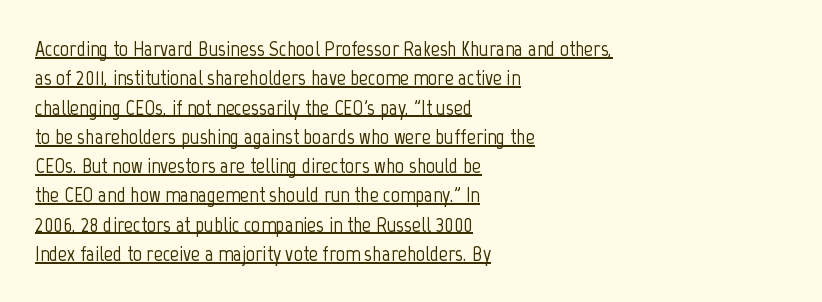
Q: Is the text italic (slanted)? A: No, it is upright.
Q: Is the text underlined? A: Yes.
Q: How is the paragraph aligned? A: Left-aligned.
Q: Is the spacing between letters normal or unusually wide? A: Normal.
Q: Is the spacing between lines tight, normal or loose? A: Normal.
